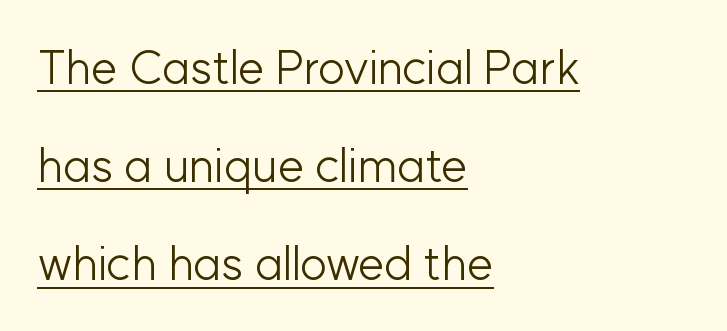
The image shows 47 px light sans-serif type, upright; set left-aligned, loose line spacing (2.09x), normal letter spacing, underlined; low stroke contrast and a medium x-height.
